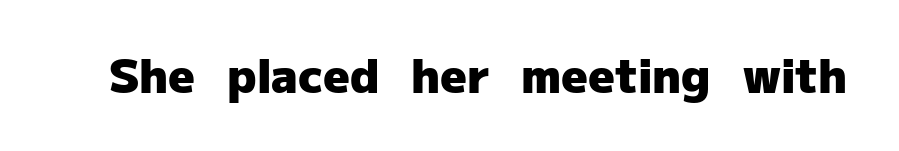
Q: Is the text bold? A: Yes.
Q: Is the text italic (slanted)? A: No, it is upright.
Q: Is the typeface a serif or a sans-serif typeface? A: Sans-serif.
Q: Is the text underlined? A: No.
Q: Is the spacing between letters normal or unusually wide? A: Normal.
Q: Width (condensed, normal, or wide)? A: Normal.
Q: Stroke contrast? A: Low.
Q: x-height? A: Medium.
Q: Monospaced? A: No.
